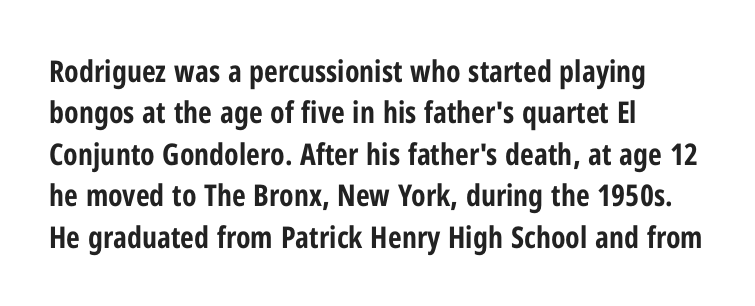
The image shows 30 px bold, condensed sans-serif type, upright; set left-aligned, normal line spacing (1.38x), normal letter spacing, not underlined; low stroke contrast and a medium x-height.
